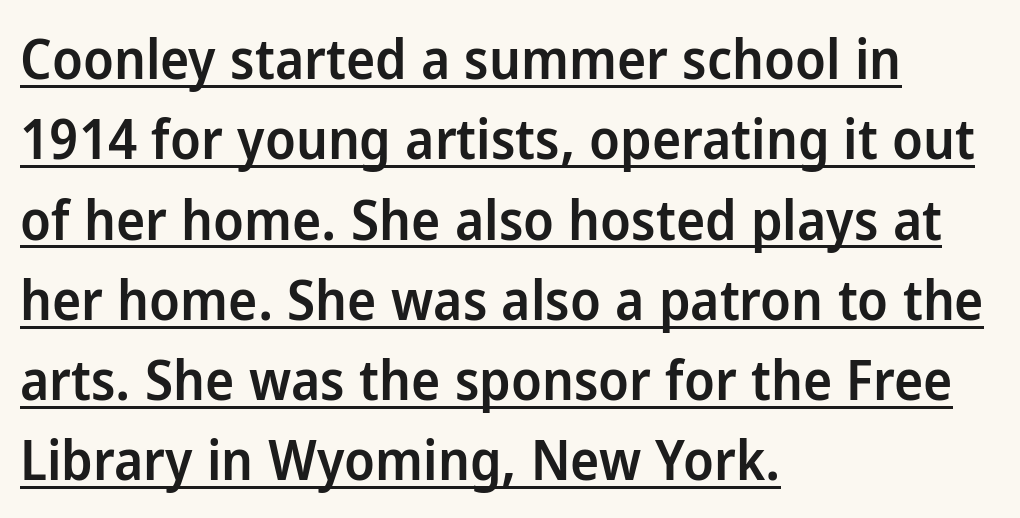
{"serif": "no", "italic": "no", "bold": "semi", "weight": "semibold", "width": "normal", "stroke_contrast": "low", "x_height": "medium", "monospaced": "no", "underline": "yes", "align": "left", "line_spacing": "normal", "line_spacing_ratio": 1.46, "letter_spacing": "normal", "letter_spacing_em": 0.0, "glyph_px": 55}
